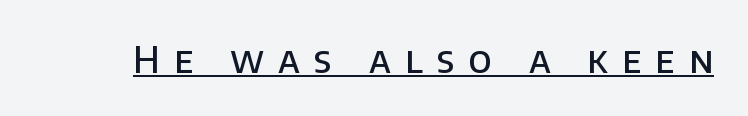
{"serif": "no", "italic": "no", "bold": "semi", "weight": "semibold", "width": "normal", "stroke_contrast": "low", "x_height": "large", "monospaced": "no", "underline": "yes", "letter_spacing": "wide", "letter_spacing_em": 0.39, "glyph_px": 36}
